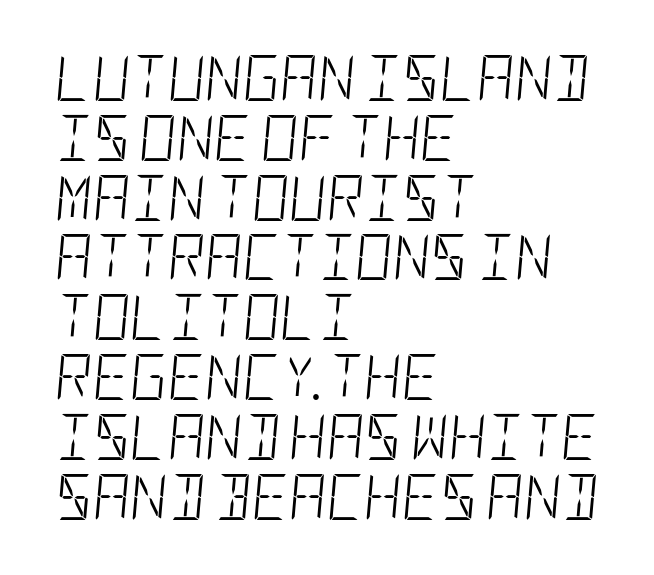
Q: Is the text bold? A: No.
Q: Is the text italic (slanted)? A: Yes, it leans right by about 5 degrees.
Q: Is the text underlined? A: No.
Q: How is the paragraph aligned? A: Left-aligned.
Q: Is the spacing between letters normal or unusually wide? A: Normal.
Q: Is the spacing between lines tight, normal or loose? A: Normal.
Q: Width (condensed, normal, or wide)? A: Condensed.
Q: Stroke contrast? A: Low.
Q: x-height? A: Large.
